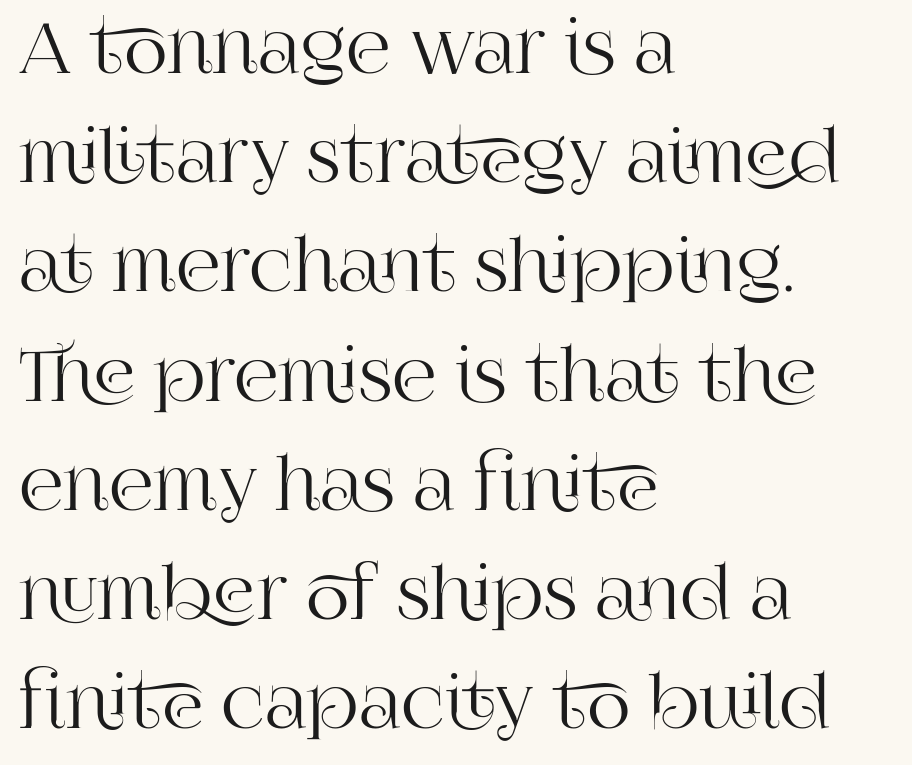
{"serif": "yes", "italic": "no", "width": "normal", "stroke_contrast": "high", "x_height": "large", "monospaced": "no", "underline": "no", "align": "left", "line_spacing": "normal", "line_spacing_ratio": 1.56, "letter_spacing": "normal", "letter_spacing_em": 0.0, "glyph_px": 70}
